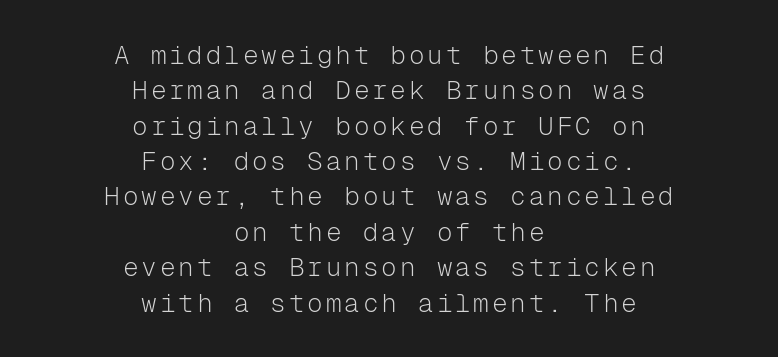
{"italic": "no", "bold": "no", "underline": "no", "align": "center", "line_spacing": "normal", "line_spacing_ratio": 1.36, "glyph_px": 26}
